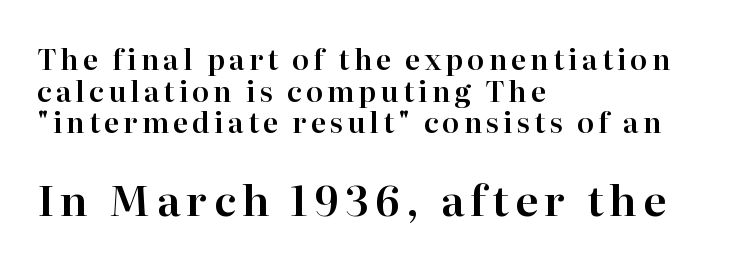
{"serif": "yes", "italic": "no", "width": "normal", "stroke_contrast": "high", "x_height": "medium", "monospaced": "no", "underline": "no", "align": "left", "line_spacing": "tight", "line_spacing_ratio": 1.13, "larger_block": "second", "size_ratio": 1.5, "glyph_px": 42}
